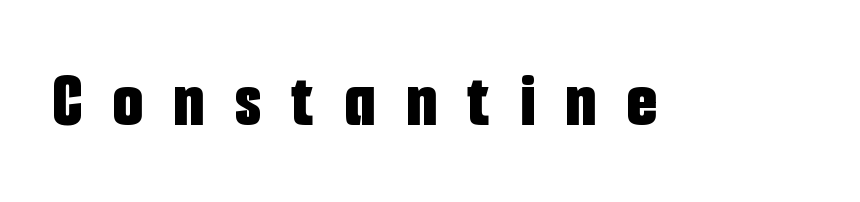
The foot of each line stays bare and open. This sample has the flowing, uneven cadence of proportional lettering. Notice how thick the strokes are: this is what a full bold looks like. These lines have a slow, spaced-out rhythm from letter to letter.
